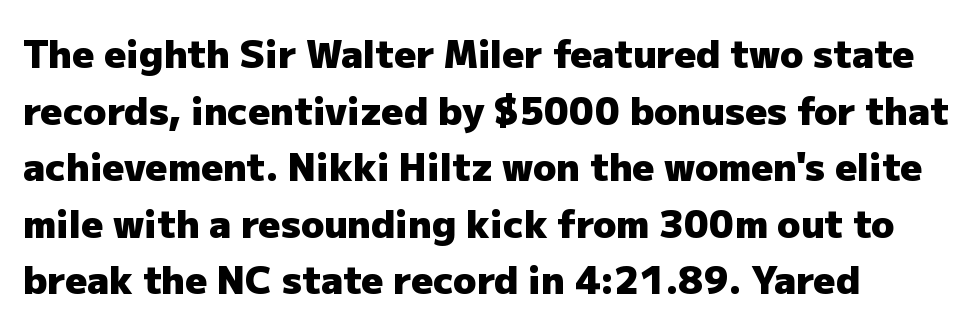
The image shows 38 px heavy sans-serif type, upright; set left-aligned, normal line spacing (1.49x), normal letter spacing, not underlined; low stroke contrast and a medium x-height.
